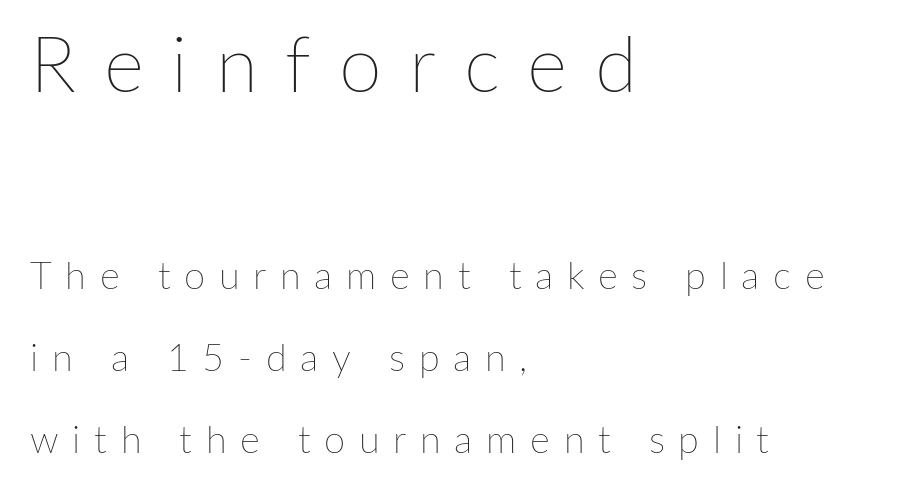
{"italic": "no", "bold": "no", "weight": "thin", "width": "normal", "stroke_contrast": "low", "x_height": "medium", "monospaced": "no", "underline": "no", "align": "left", "line_spacing": "loose", "line_spacing_ratio": 2.16, "letter_spacing": "wide", "letter_spacing_em": 0.36, "larger_block": "first", "size_ratio": 2.03, "glyph_px": 77}
